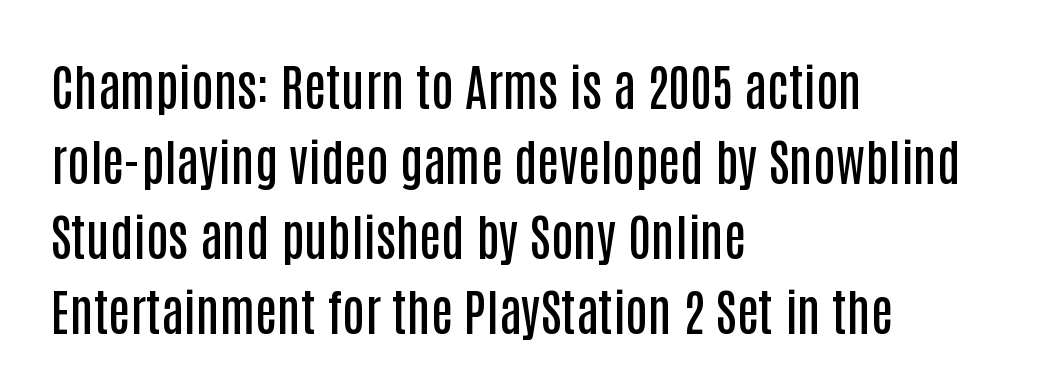
Varying glyph widths throughout — classic text-font behaviour. The lettering stays uniformly vertical, giving the passage a roman look. Each new line begins a customary step beneath the previous one. The setting favours the left margin, as ordinary paragraphs usually do. Letters rest on an invisible, unmarked baseline.
